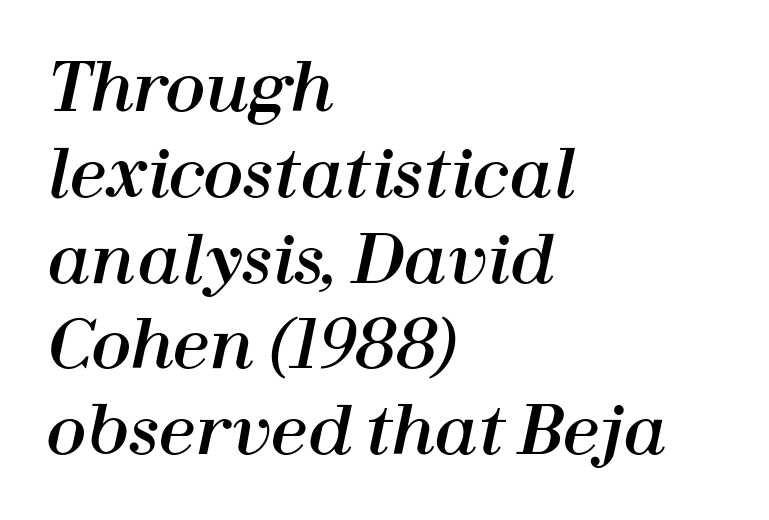
Q: Is the text italic (slanted)? A: Yes, it leans right by about 12 degrees.
Q: Is the text underlined? A: No.
Q: How is the paragraph aligned? A: Left-aligned.
Q: Is the spacing between letters normal or unusually wide? A: Normal.
Q: Is the spacing between lines tight, normal or loose? A: Normal.
Q: Width (condensed, normal, or wide)? A: Normal.
Q: Stroke contrast? A: High.
Q: x-height? A: Medium.
Q: Monospaced? A: No.
